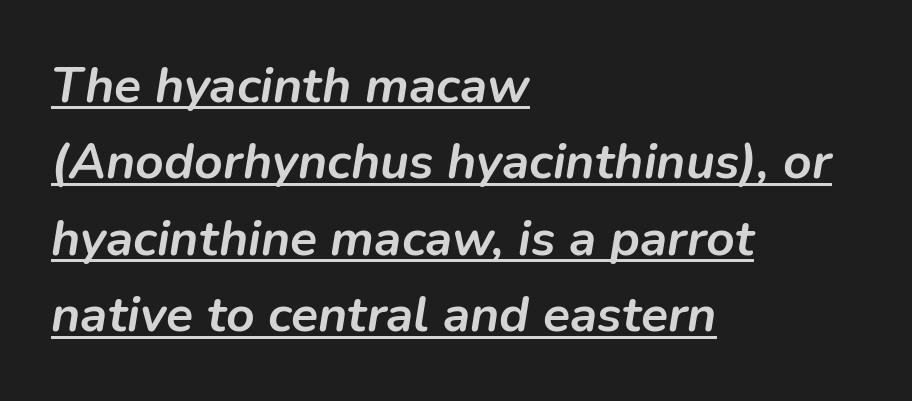
The image shows 50 px semibold type, italic (leaning right); set left-aligned, normal line spacing (1.53x), normal letter spacing, underlined; low stroke contrast and a medium x-height.
